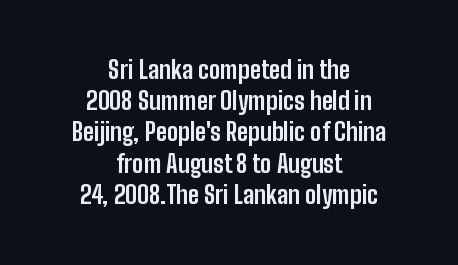
{"italic": "no", "bold": "yes", "underline": "no", "align": "center", "line_spacing": "normal", "line_spacing_ratio": 1.3, "letter_spacing": "normal", "letter_spacing_em": 0.0, "glyph_px": 24}
